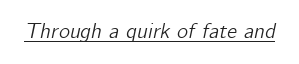
The lettering is marked with a stroke running underneath it. The lettering tilts uniformly, giving the passage an italic look. Nobody touched the tracking dial on this one.
